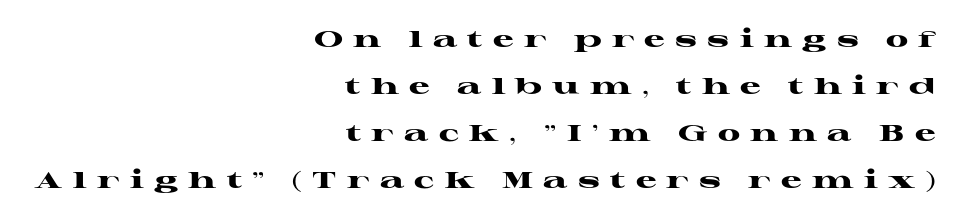
{"italic": "no", "bold": "yes", "underline": "no", "align": "right", "line_spacing": "loose", "line_spacing_ratio": 2.04, "letter_spacing": "wide", "letter_spacing_em": 0.45, "glyph_px": 23}
